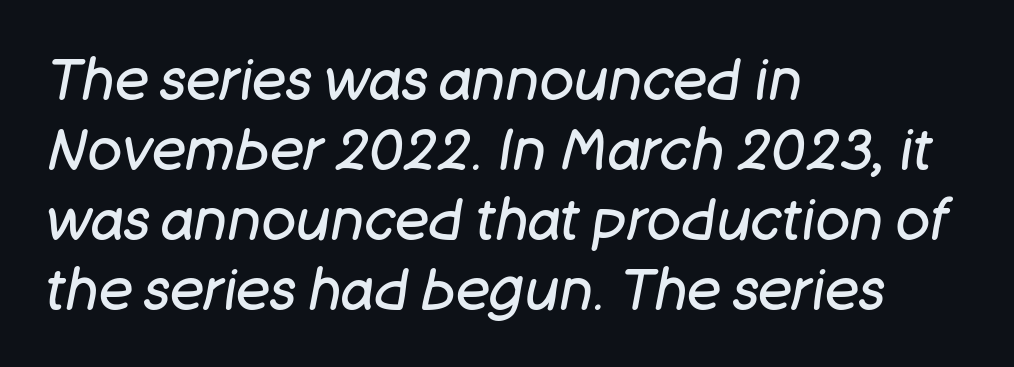
Underlining? Definitely not there. The typesetting does not lean heavy: it is not bold. There's an unmistakable incline to the writing here. In terms of letterspacing, this is plain default setting. These lines are rendered in a variable-pitch font.
